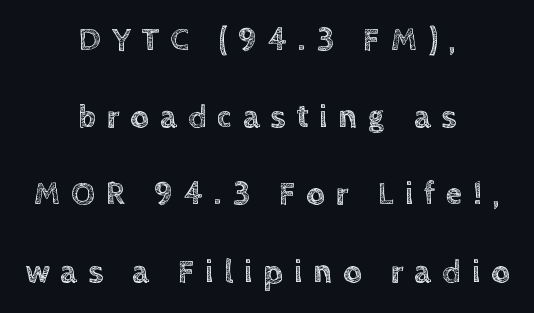
Spacing verdict: proportional, widths tailored to each character. Clear beneath every line of the passage. This block would shrink considerably if given ordinary leading; it's expanded now. It's the straight-up-and-down kind of type. Look at the tracking — it's clearly loosened, letters drifting apart. The lines are quadded center.
